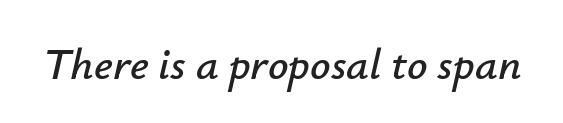
The image shows 45 px text type, italic (leaning right); set normal letter spacing, not underlined; low stroke contrast and a small x-height.
